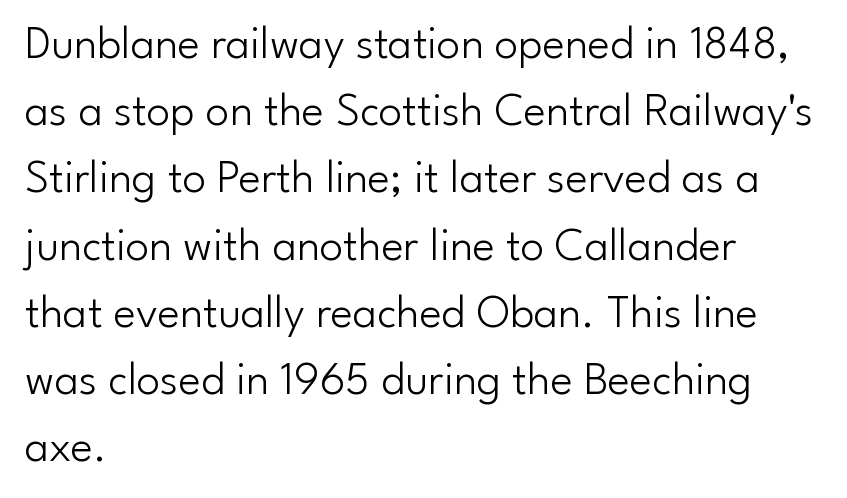
Q: Is the text bold? A: No.
Q: Is the text italic (slanted)? A: No, it is upright.
Q: Is the typeface a serif or a sans-serif typeface? A: Sans-serif.
Q: Is the text underlined? A: No.
Q: How is the paragraph aligned? A: Left-aligned.
Q: Is the spacing between letters normal or unusually wide? A: Normal.
Q: Is the spacing between lines tight, normal or loose? A: Normal.
Q: Width (condensed, normal, or wide)? A: Normal.
Q: Stroke contrast? A: Low.
Q: x-height? A: Small.
Q: Monospaced? A: No.
